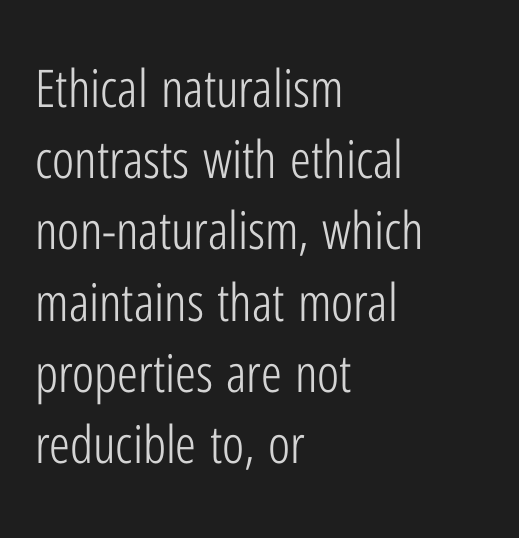
The block of text has a typical density, with ordinary space between rows. Serif or sans? Sans — the stroke terminals are bare. The axis of the letterforms is exactly vertical. Left-aligned paragraph, ragged on the right. Do the characters align in a grid? No, the font is proportional.
